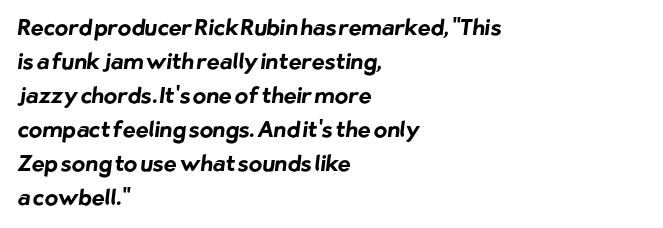
A student would call this left alignment; a typographer would say flush left, rag right. No extra tracking has been applied to these lines. The strip under each line holds only bare page. Notice how descenders clear the ascenders below comfortably — that's standard leading. As a designer I'd log this as weight 700, bold.
